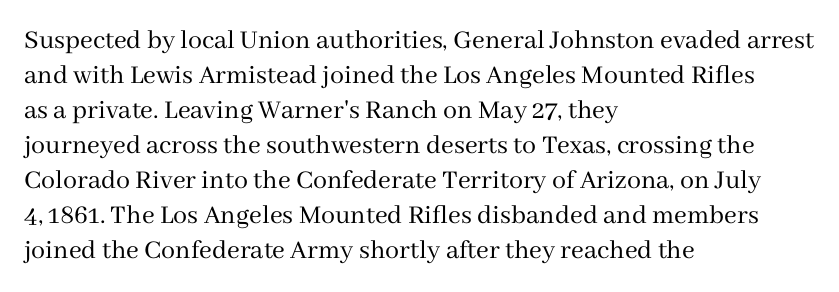
The image shows 28 px regular-weight serif type, upright; set left-aligned, normal line spacing (1.25x), normal letter spacing, not underlined; medium stroke contrast and a medium x-height.
